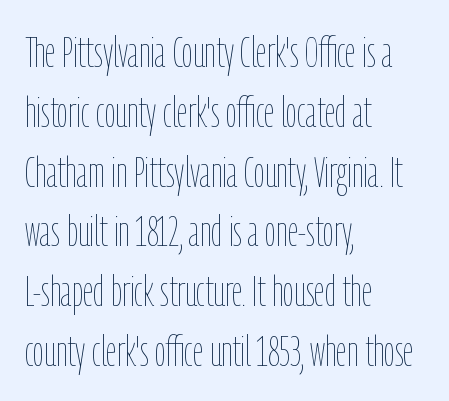
The image shows 43 px thin, condensed type, upright; set left-aligned, normal line spacing (1.39x), normal letter spacing, not underlined; low stroke contrast and a medium x-height.
